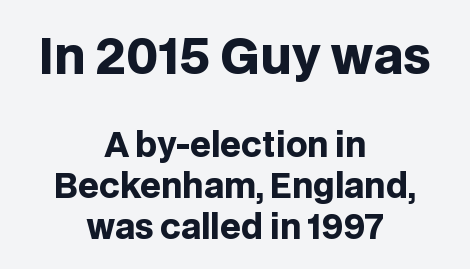
The type sits square on the baseline with zero lean. Centered paragraph, ragged on both sides. The passage shown is typed in a proportional face where columns would drift. This sample uses plain, unmodified letter spacing. Of the two passages, the one on top uses the larger point size.
